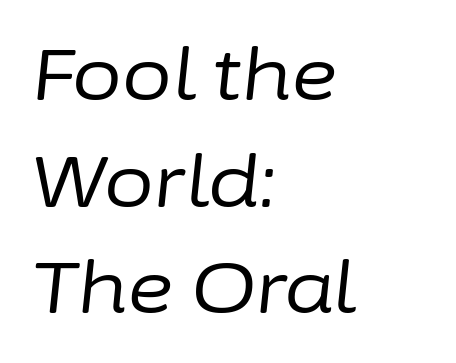
The image shows 72 px regular-weight type, italic (leaning right); set left-aligned, normal line spacing (1.48x), normal letter spacing, not underlined; low stroke contrast and a medium x-height.
